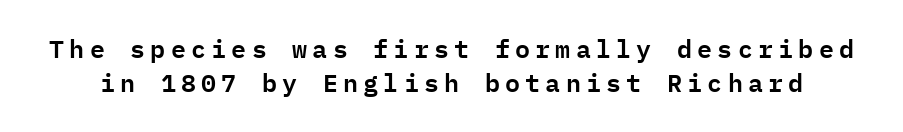
Q: Is the text italic (slanted)? A: No, it is upright.
Q: Is the text underlined? A: No.
Q: Is the spacing between letters normal or unusually wide? A: Unusually wide.
Q: Is the spacing between lines tight, normal or loose? A: Normal.
